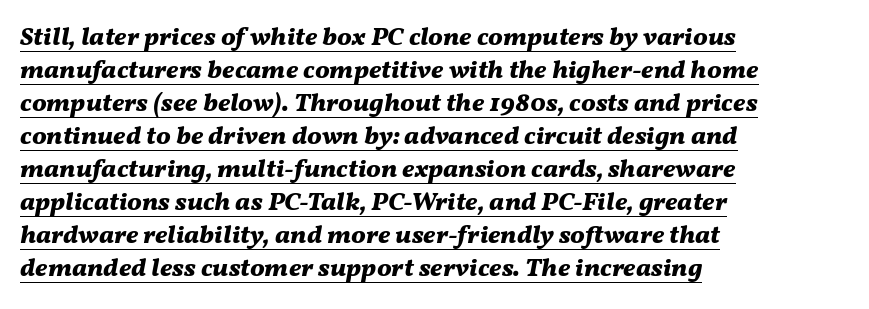
The image shows 26 px bold type, italic (leaning right); set left-aligned, normal line spacing (1.27x), normal letter spacing, underlined.
